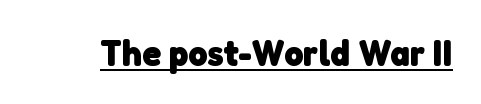
Students, this is bold: see how much ink each stroke carries. Honestly, the underline is the first thing you notice here. The face used here is proportionally spaced, like ordinary book or web type. Examine the stroke ends and you'll find no serifs.
